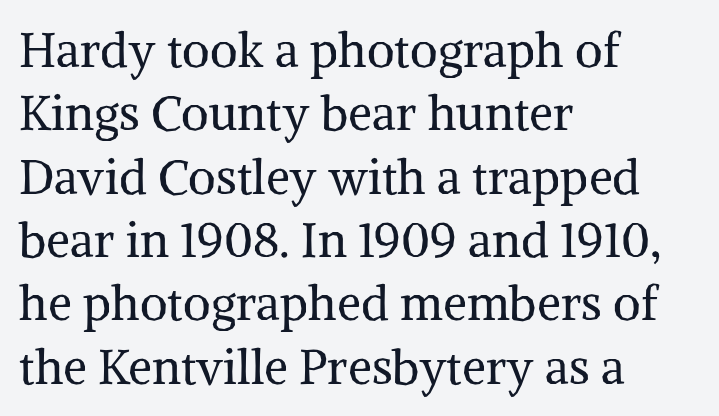
{"serif": "yes", "italic": "no", "bold": "no", "weight": "regular", "width": "normal", "stroke_contrast": "medium", "x_height": "medium", "monospaced": "no", "underline": "no", "align": "left", "line_spacing": "normal", "line_spacing_ratio": 1.32, "letter_spacing": "normal", "letter_spacing_em": 0.0, "glyph_px": 48}
